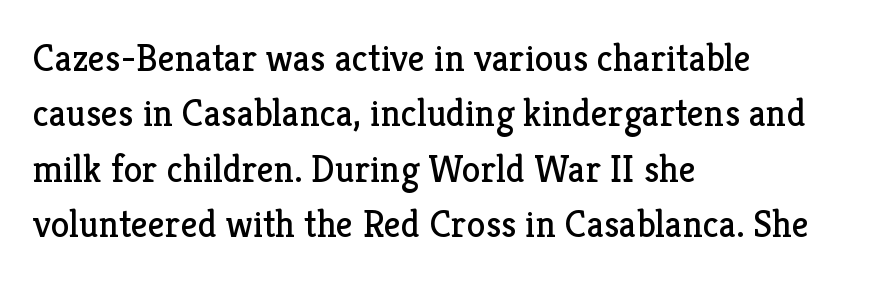
This sample uses plain, unmodified letter spacing. The ragged edge is on the right, which tells us the setting is flush left. This sample has the flowing, uneven cadence of proportional lettering. The font is comparable to plain body text, perhaps lighter.
